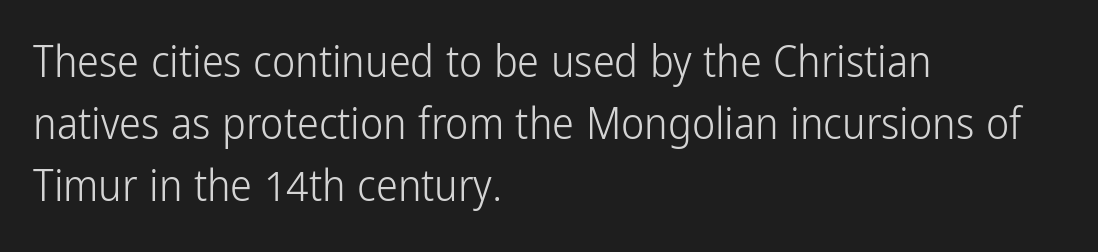
The image shows 44 px light, condensed sans-serif type, upright; set left-aligned, normal line spacing (1.41x), normal letter spacing, not underlined; low stroke contrast and a medium x-height.
